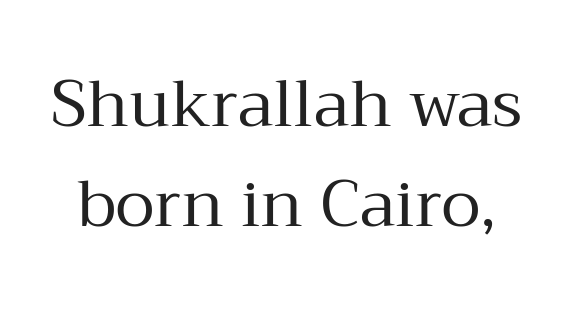
The image shows 65 px regular-weight serif type, upright; set normal line spacing (1.54x), normal letter spacing, not underlined; medium stroke contrast and a medium x-height.
